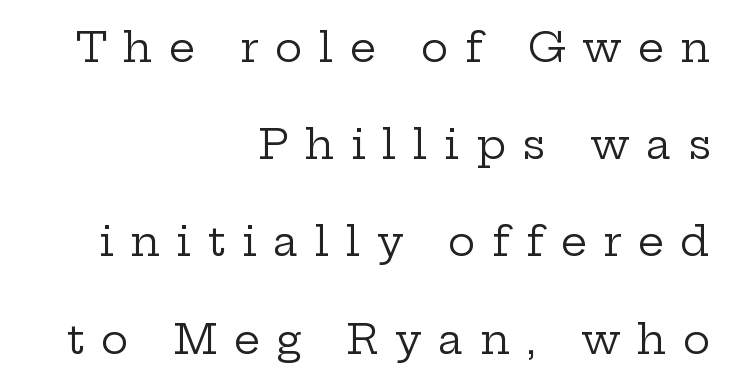
{"serif": "yes", "italic": "no", "bold": "no", "weight": "regular", "width": "wide", "stroke_contrast": "low", "x_height": "medium", "monospaced": "no", "underline": "no", "align": "right", "line_spacing": "loose", "line_spacing_ratio": 2.37, "letter_spacing": "wide", "letter_spacing_em": 0.4, "glyph_px": 41}
